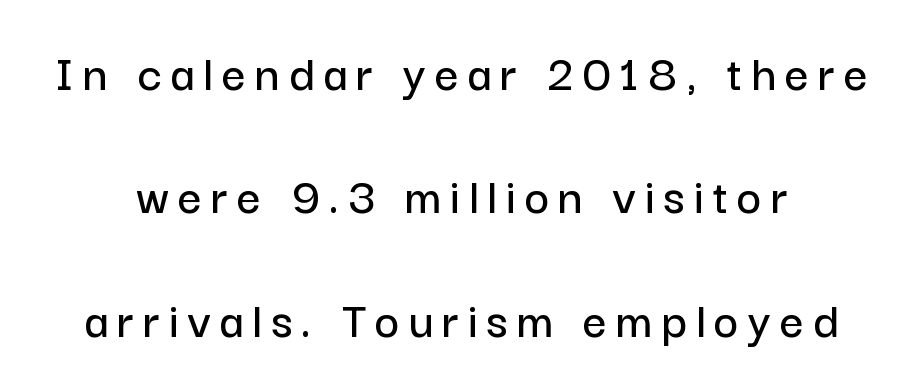
{"serif": "no", "italic": "no", "width": "normal", "stroke_contrast": "low", "x_height": "medium", "monospaced": "no", "underline": "no", "line_spacing": "loose", "line_spacing_ratio": 2.33, "glyph_px": 53}
